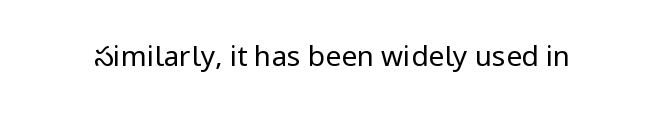
It's the straight-up-and-down kind of type. The letters carry no serifs — their stems end cleanly without finishing strokes. Observe the ordinary spacing: letters are neighbours, not strangers. The passage shown is not underscored anywhere.
